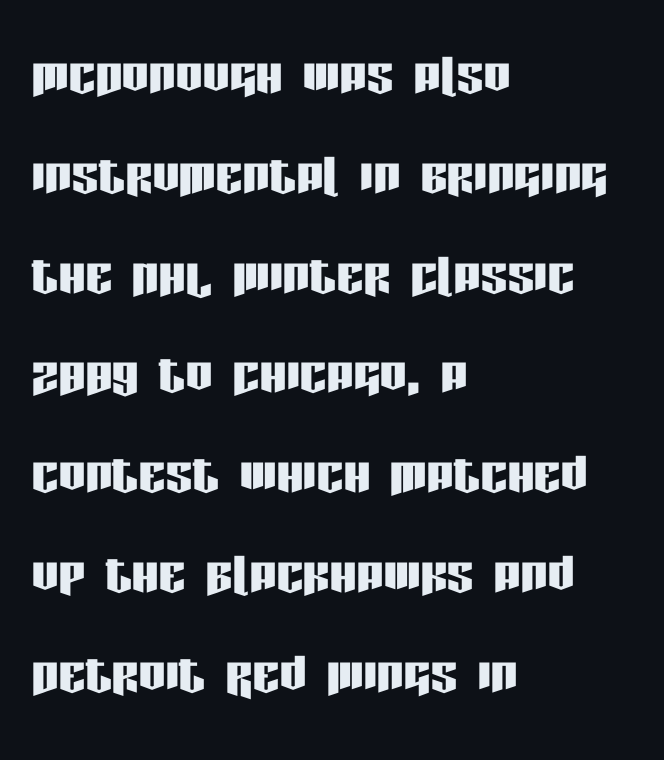
Q: Is the text italic (slanted)? A: No, it is upright.
Q: Is the typeface a serif or a sans-serif typeface? A: Sans-serif.
Q: Is the text underlined? A: No.
Q: How is the paragraph aligned? A: Left-aligned.
Q: Is the spacing between letters normal or unusually wide? A: Normal.
Q: Is the spacing between lines tight, normal or loose? A: Normal.
Q: Width (condensed, normal, or wide)? A: Condensed.
Q: Stroke contrast? A: Low.
Q: x-height? A: Large.
Q: Monospaced? A: No.
